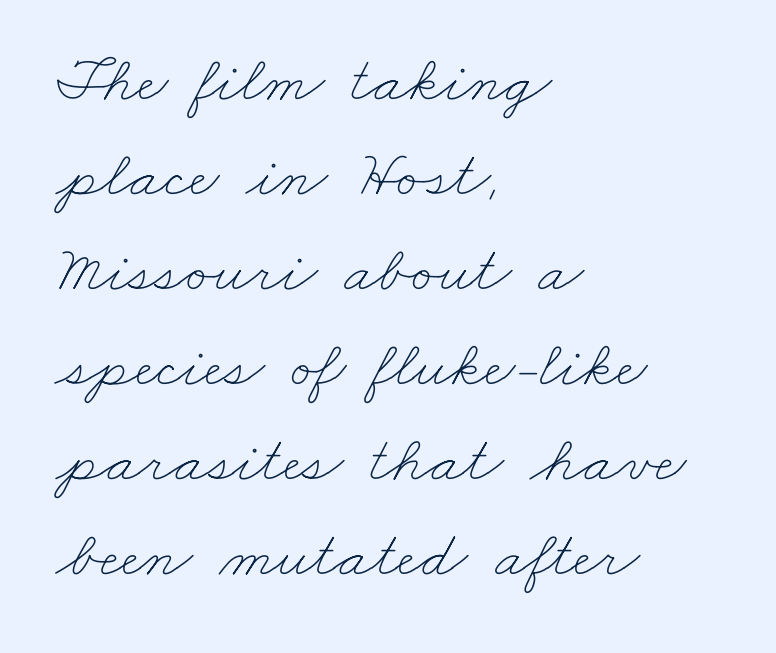
The image shows 66 px thin, wide type; set left-aligned, normal line spacing (1.44x), normal letter spacing, not underlined; low stroke contrast and a small x-height.
